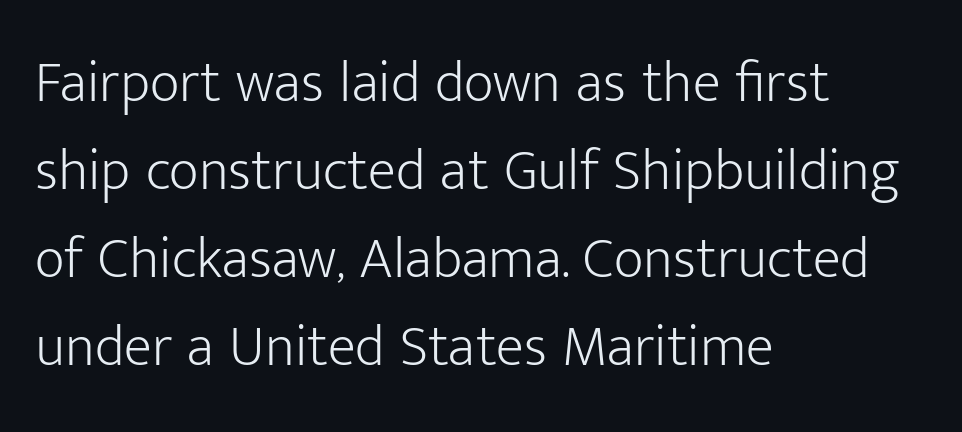
Spacing verdict: proportional, widths tailored to each character. Has an underline been added? It has not. The leading is moderate, giving the passage an even texture. The type sits square on the baseline with zero lean. Observe the ordinary spacing: letters are neighbours, not strangers.
